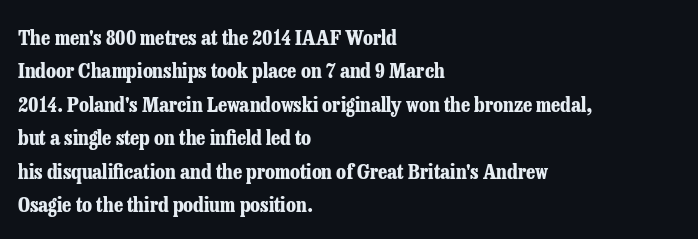
The image shows 21 px bold type, upright; set left-aligned, normal line spacing (1.59x), normal letter spacing, not underlined.
